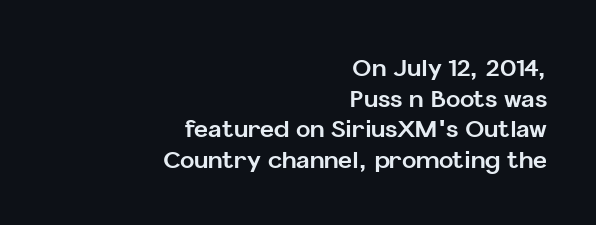
Q: Is the text bold? A: Yes.
Q: Is the text italic (slanted)? A: No, it is upright.
Q: Is the text underlined? A: No.
Q: How is the paragraph aligned? A: Right-aligned.
Q: Is the spacing between letters normal or unusually wide? A: Normal.
Q: Is the spacing between lines tight, normal or loose? A: Normal.
